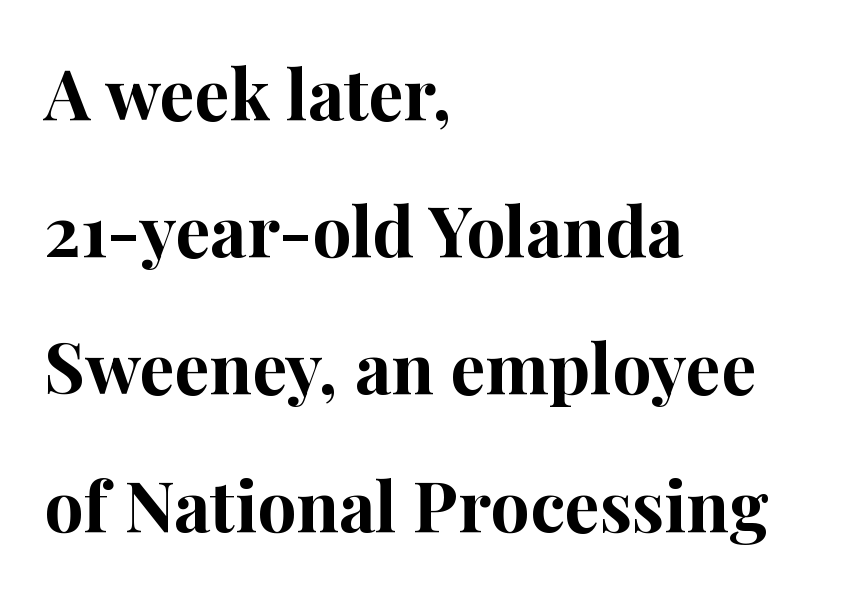
The image shows 70 px bold serif type, upright; set left-aligned, loose line spacing (1.96x), normal letter spacing, not underlined; high stroke contrast and a medium x-height.
